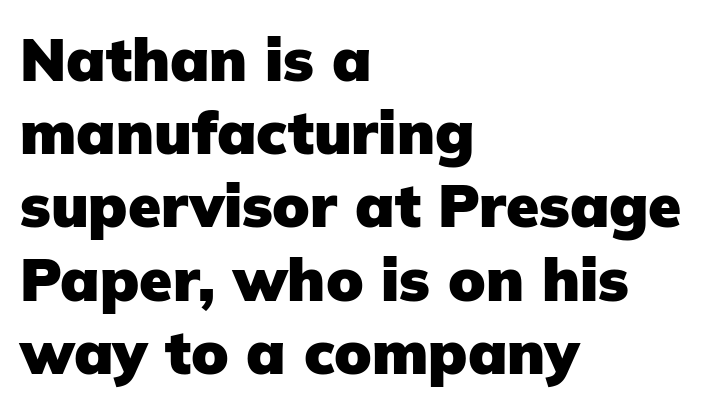
{"serif": "no", "italic": "no", "bold": "yes", "weight": "heavy", "width": "normal", "stroke_contrast": "low", "x_height": "medium", "monospaced": "no", "underline": "no", "align": "left", "line_spacing_ratio": 1.22, "letter_spacing": "normal", "letter_spacing_em": 0.0, "glyph_px": 60}
